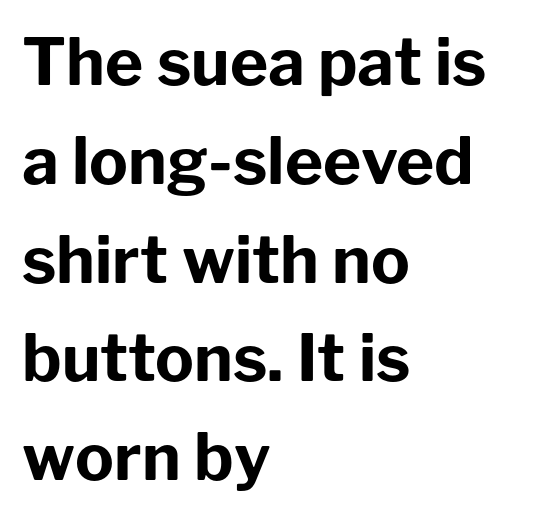
The image shows 65 px bold sans-serif type, upright; set left-aligned, normal line spacing (1.52x), normal letter spacing, not underlined; low stroke contrast and a medium x-height.
